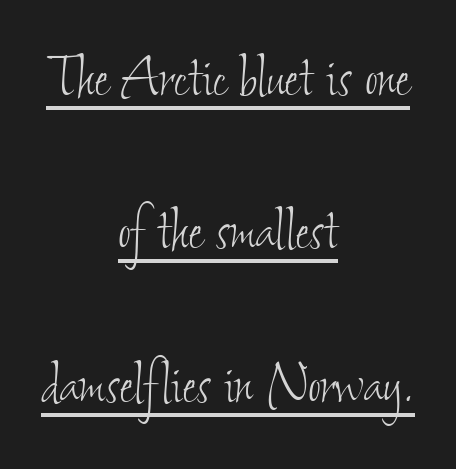
The image shows 70 px thin, condensed type; set centered, loose line spacing (2.19x), normal letter spacing, underlined; low stroke contrast and a small x-height.
